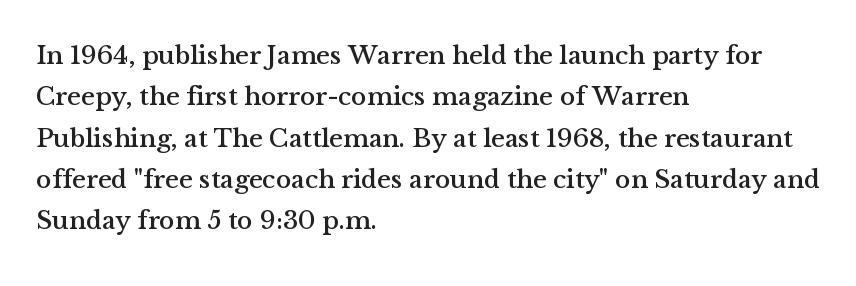
Honestly, there is no underline to notice here at all. Nothing unusual about the tracking: characters are spaced as the font intends. These lines stack with their left ends in a neat column. Posture: vertical. Normally led — the rows are evenly, conventionally spaced.
